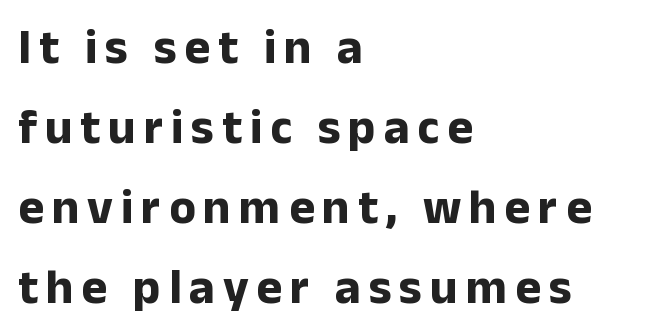
Q: Is the text bold? A: Yes.
Q: Is the text italic (slanted)? A: No, it is upright.
Q: Is the typeface a serif or a sans-serif typeface? A: Sans-serif.
Q: Is the text underlined? A: No.
Q: How is the paragraph aligned? A: Left-aligned.
Q: Is the spacing between lines tight, normal or loose? A: Normal.
Q: Width (condensed, normal, or wide)? A: Normal.
Q: Stroke contrast? A: Low.
Q: x-height? A: Medium.
Q: Monospaced? A: No.
